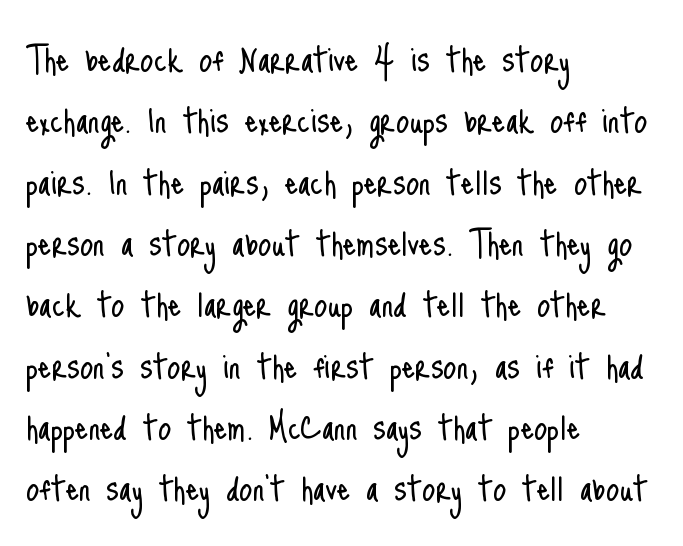
The image shows 42 px light, condensed sans-serif type, upright; set left-aligned, normal line spacing (1.46x), normal letter spacing, not underlined; low stroke contrast and a small x-height.
